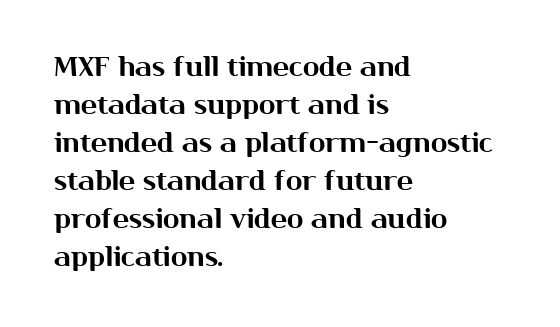
{"italic": "no", "underline": "no", "align": "left", "line_spacing": "normal", "line_spacing_ratio": 1.41, "letter_spacing": "normal", "letter_spacing_em": 0.0, "glyph_px": 27}
